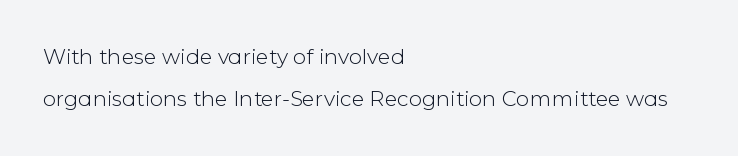
{"italic": "no", "bold": "no", "underline": "no", "align": "left", "line_spacing": "loose", "line_spacing_ratio": 2.01, "letter_spacing": "normal", "letter_spacing_em": 0.0, "glyph_px": 21}
